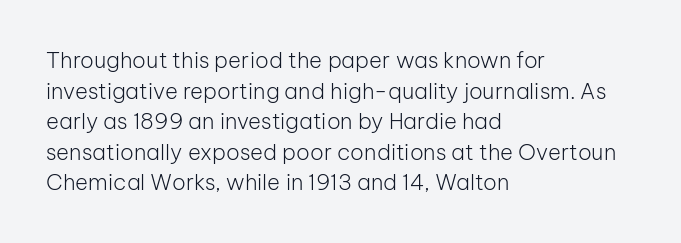
The image shows 22 px text type, upright; set left-aligned, normal line spacing (1.39x), normal letter spacing, not underlined.
